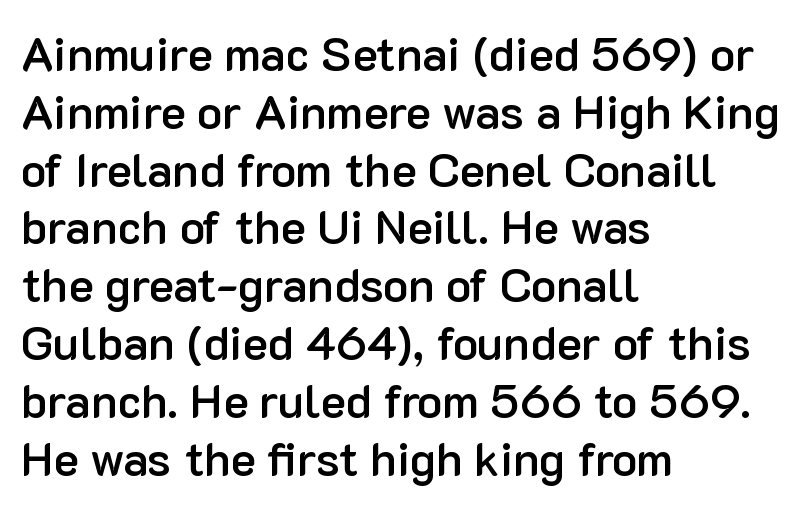
Notice how the passage keeps a crisp vertical edge on the left only. A typesetter would mark this as roman, not italic. Think of a printed novel: that variable character pitch is what you see here. The type is set solid horizontally, with unmodified tracking.
